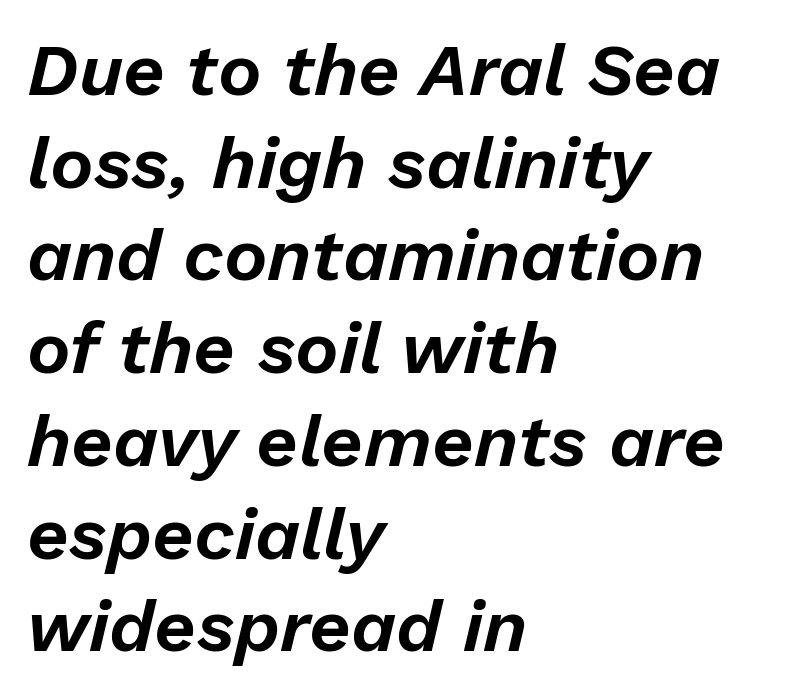
Letters rest on an invisible, unmarked baseline. Spacing between characters is what you'd get straight out of the box. A typesetter would call this leading conventional body-copy spacing. The rag falls on the right side of this text block. The letters advance in unequal steps, a hallmark of proportional type. It's the slanting kind of type.
